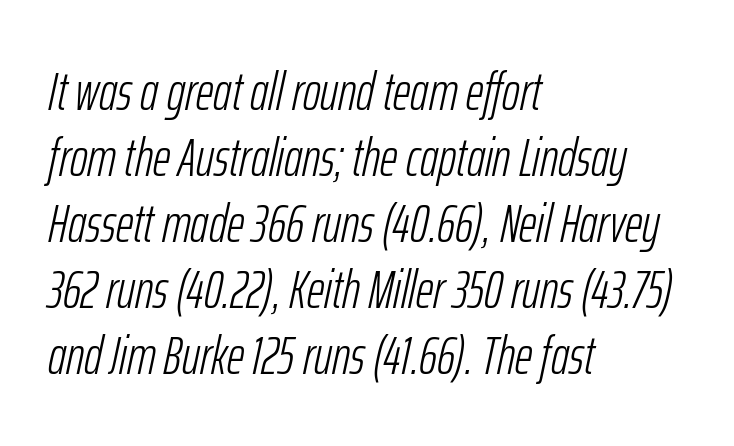
The image shows 54 px light, condensed type, italic (leaning right); set left-aligned, line spacing 1.22x, normal letter spacing, not underlined; low stroke contrast and a medium x-height.
